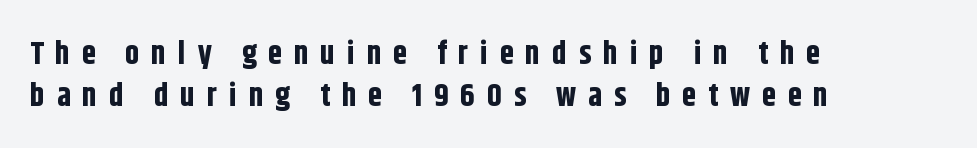
Q: Is the text bold? A: Yes.
Q: Is the text italic (slanted)? A: No, it is upright.
Q: Is the typeface a serif or a sans-serif typeface? A: Sans-serif.
Q: Is the text underlined? A: No.
Q: How is the paragraph aligned? A: Left-aligned.
Q: Is the spacing between letters normal or unusually wide? A: Unusually wide.
Q: Is the spacing between lines tight, normal or loose? A: Normal.
Q: Width (condensed, normal, or wide)? A: Condensed.
Q: Stroke contrast? A: Low.
Q: x-height? A: Large.
Q: Monospaced? A: No.
